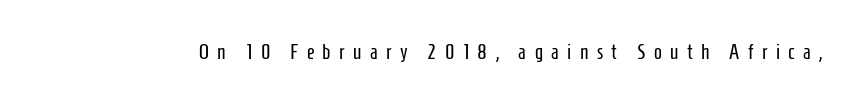
The image shows 21 px text type, upright; set unusually wide letter spacing (+0.4 em), not underlined.
